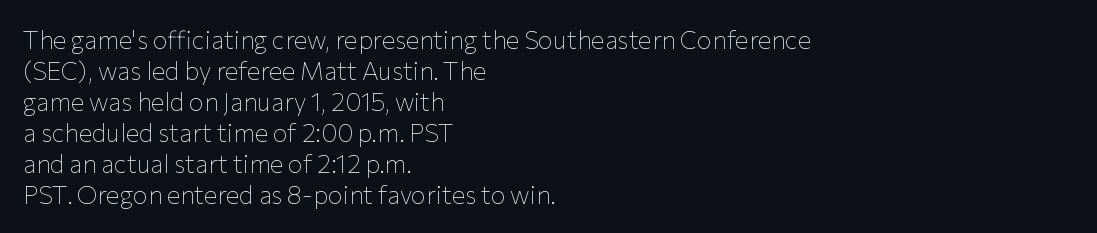
A light-to-regular cut is what we see here. Clear beneath every line of the passage. Vertical strokes here are truly vertical. The passage shown has conventional tracking throughout. Leftover space on each line is placed entirely after the last word.
